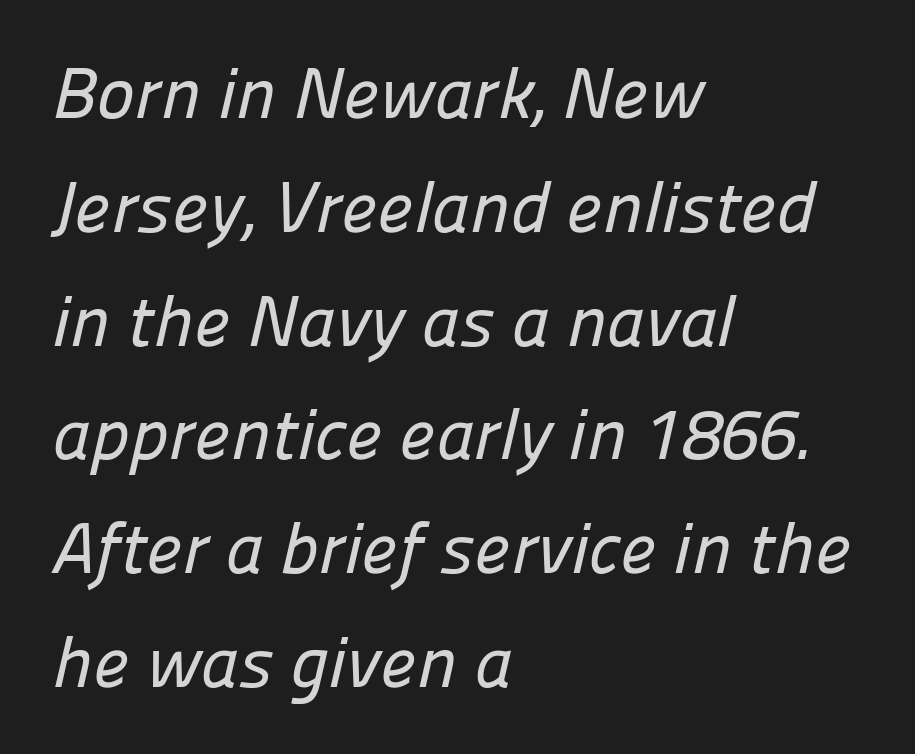
The image shows 72 px sans-serif type; set left-aligned, normal line spacing (1.58x), normal letter spacing, not underlined; low stroke contrast and a medium x-height.
